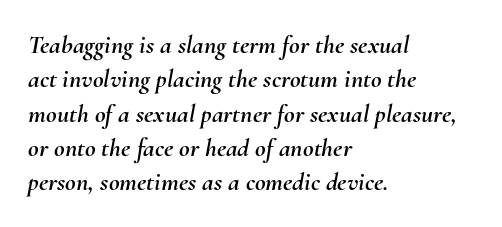
The image shows 26 px text type, italic (leaning right); set left-aligned, normal line spacing (1.32x), normal letter spacing, not underlined.
